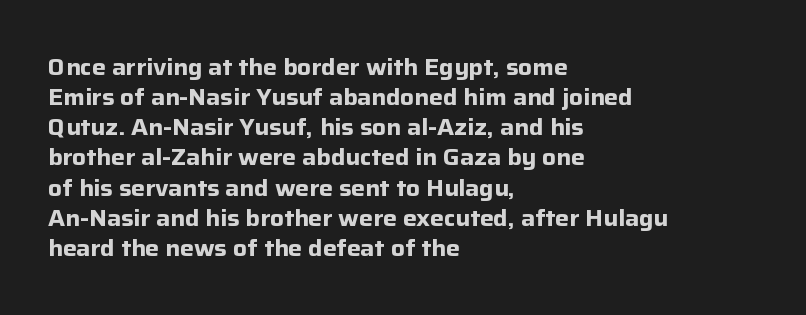
{"italic": "no", "bold": "yes", "underline": "no", "align": "left", "line_spacing": "normal", "line_spacing_ratio": 1.31, "letter_spacing": "normal", "letter_spacing_em": 0.0, "glyph_px": 23}
